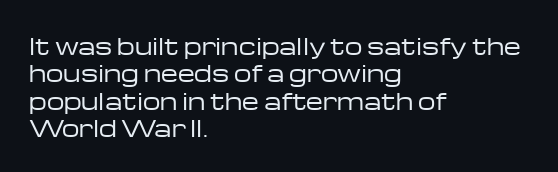
The image shows 22 px text type, upright; set left-aligned, line spacing 1.24x, normal letter spacing, not underlined.
